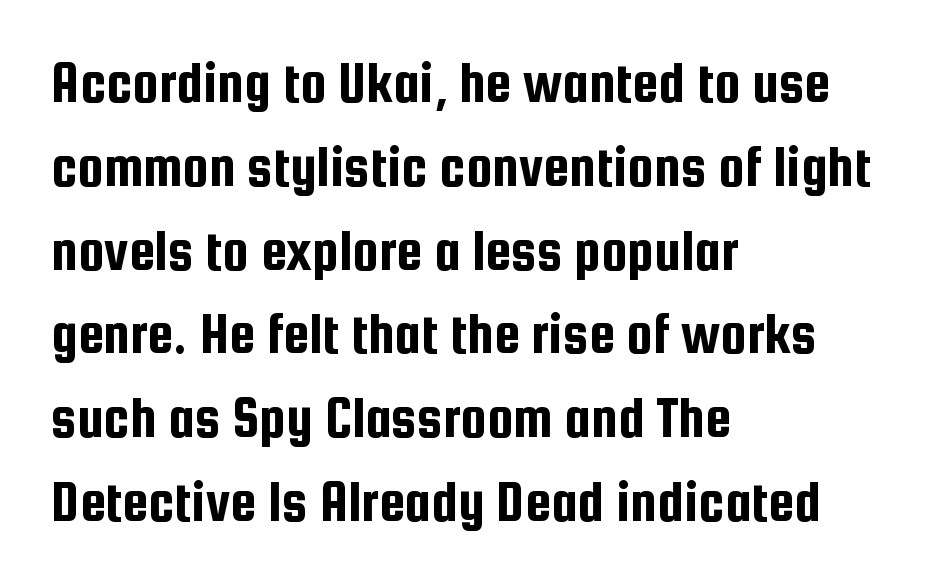
The image shows 59 px condensed sans-serif type, upright; set left-aligned, normal line spacing (1.42x), normal letter spacing, not underlined; low stroke contrast and a medium x-height.
